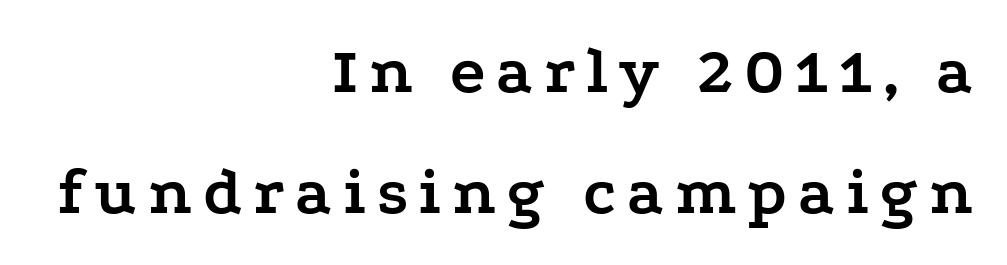
Q: Is the text bold? A: Yes.
Q: Is the text italic (slanted)? A: No, it is upright.
Q: Is the typeface a serif or a sans-serif typeface? A: Serif.
Q: Is the text underlined? A: No.
Q: How is the paragraph aligned? A: Right-aligned.
Q: Width (condensed, normal, or wide)? A: Wide.
Q: Stroke contrast? A: Low.
Q: x-height? A: Medium.
Q: Monospaced? A: No.
